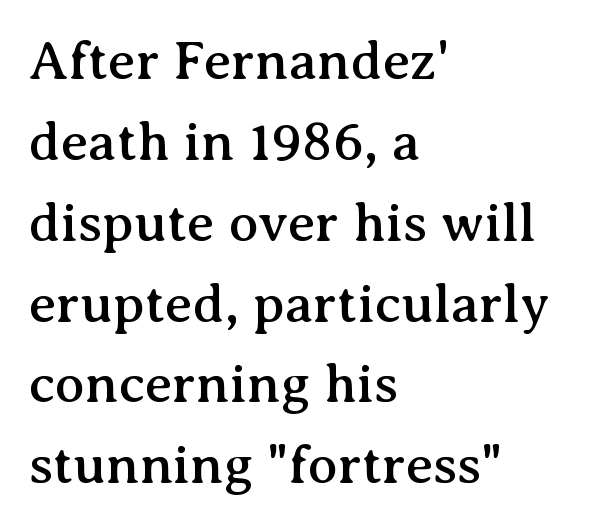
{"serif": "yes", "italic": "no", "width": "normal", "stroke_contrast": "medium", "x_height": "medium", "monospaced": "no", "underline": "no", "align": "left", "line_spacing": "normal", "line_spacing_ratio": 1.47, "letter_spacing": "normal", "letter_spacing_em": 0.0, "glyph_px": 55}
